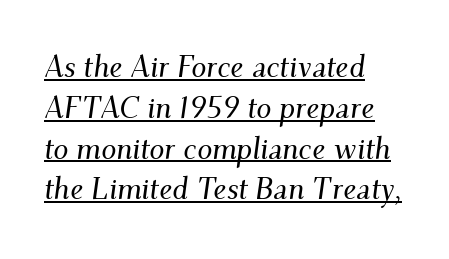
The image shows 30 px serif type, italic (leaning right); set left-aligned, normal line spacing (1.36x), normal letter spacing, underlined; medium stroke contrast and a small x-height.
